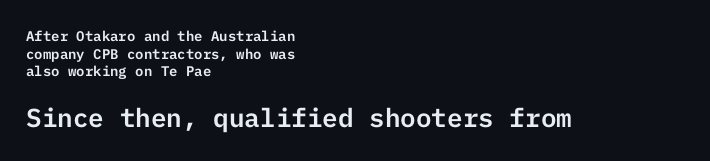
The image shows 26 px text type, upright; set left-aligned, normal line spacing (1.26x), normal letter spacing, not underlined; the second (bottom) block is 1.86x larger.
